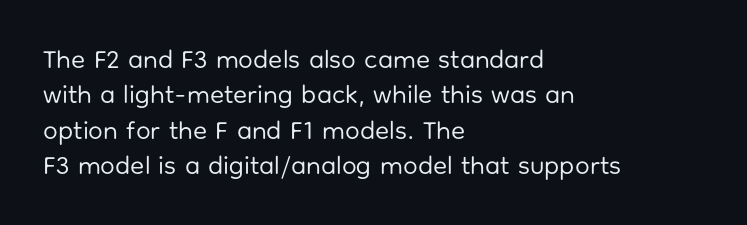
The image shows 26 px text type, upright; set left-aligned, normal line spacing (1.36x), normal letter spacing, not underlined.
